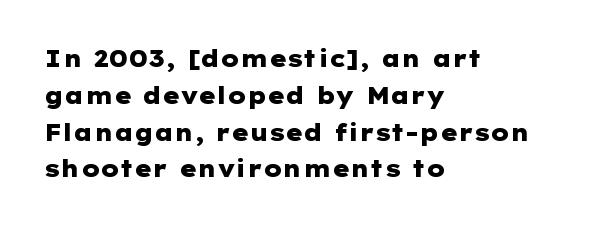
The passage shown stacks its lines at a standard gap. The rag falls on the right side of this text block. Nope, not italic — everything's standing straight. Rule under the text: the space is simply empty. The face used here is rendered with its standard letterfit.
